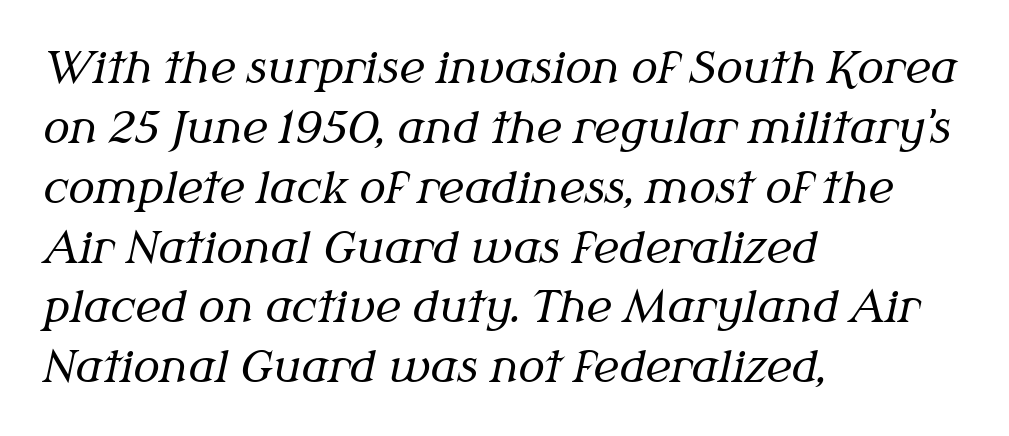
Q: Is the text bold? A: No.
Q: Is the text italic (slanted)? A: Yes, it leans right by about 12 degrees.
Q: Is the typeface a serif or a sans-serif typeface? A: Serif.
Q: Is the text underlined? A: No.
Q: How is the paragraph aligned? A: Left-aligned.
Q: Is the spacing between letters normal or unusually wide? A: Normal.
Q: Is the spacing between lines tight, normal or loose? A: Normal.
Q: Width (condensed, normal, or wide)? A: Normal.
Q: Stroke contrast? A: Medium.
Q: x-height? A: Medium.
Q: Monospaced? A: No.
